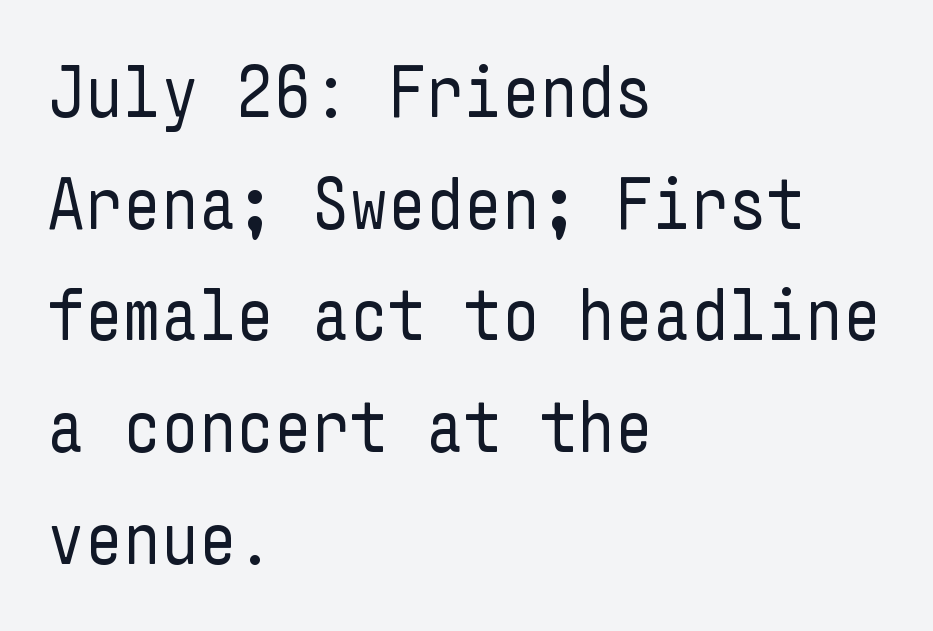
The image shows 74 px regular-weight, condensed sans-serif type, upright; set left-aligned, normal line spacing (1.51x), normal letter spacing, not underlined; low stroke contrast and a medium x-height.
